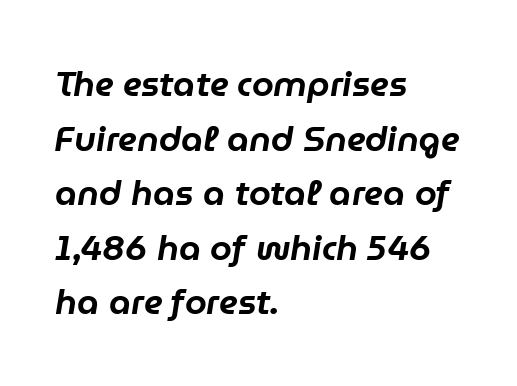
{"italic": "yes", "lean": "right", "slant_degrees": 9, "width": "normal", "stroke_contrast": "low", "x_height": "medium", "monospaced": "no", "underline": "no", "align": "left", "line_spacing": "normal", "line_spacing_ratio": 1.56, "letter_spacing": "normal", "letter_spacing_em": 0.0, "glyph_px": 35}
